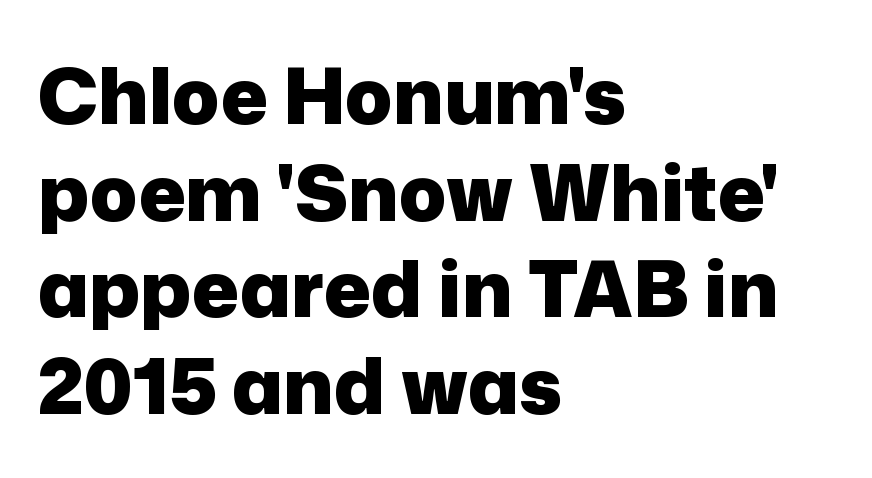
Q: Is the text bold? A: Yes.
Q: Is the text italic (slanted)? A: No, it is upright.
Q: Is the typeface a serif or a sans-serif typeface? A: Sans-serif.
Q: Is the text underlined? A: No.
Q: How is the paragraph aligned? A: Left-aligned.
Q: Is the spacing between letters normal or unusually wide? A: Normal.
Q: Width (condensed, normal, or wide)? A: Normal.
Q: Stroke contrast? A: Low.
Q: x-height? A: Medium.
Q: Monospaced? A: No.
